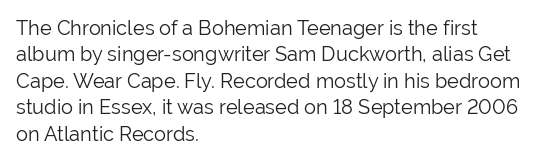
The image shows 20 px text type, upright; set left-aligned, normal line spacing (1.32x), normal letter spacing, not underlined.
